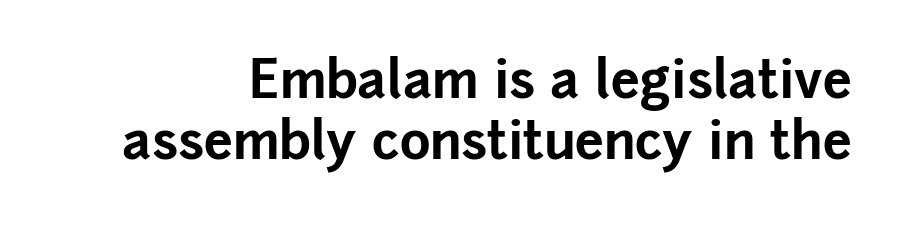
Varying glyph widths throughout — classic text-font behaviour. Any mark beneath the type? The region is blank. This is the regular roman posture of the typeface. Characters follow at the spacing the type designer built in. Weight check: bold — yes, fully.
